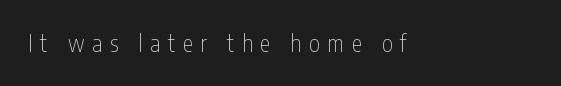
Q: Is the text bold? A: No.
Q: Is the text italic (slanted)? A: No, it is upright.
Q: Is the text underlined? A: No.
Q: How is the paragraph aligned? A: Left-aligned.
Q: Is the spacing between letters normal or unusually wide? A: Unusually wide.
